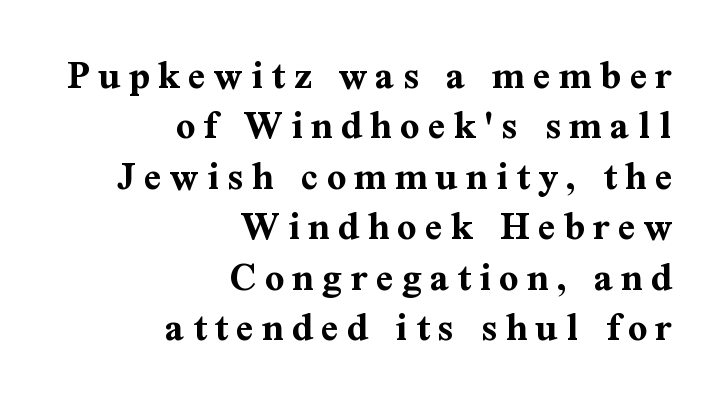
{"serif": "yes", "italic": "no", "bold": "yes", "weight": "bold", "width": "normal", "stroke_contrast": "medium", "x_height": "medium", "monospaced": "no", "underline": "no", "align": "right", "line_spacing_ratio": 1.2, "letter_spacing": "wide", "letter_spacing_em": 0.2, "glyph_px": 42}
